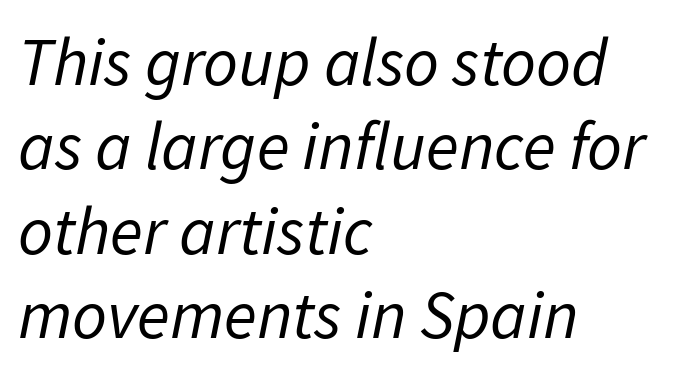
Q: Is the text bold? A: No.
Q: Is the text italic (slanted)? A: Yes, it leans right by about 11 degrees.
Q: Is the text underlined? A: No.
Q: How is the paragraph aligned? A: Left-aligned.
Q: Is the spacing between letters normal or unusually wide? A: Normal.
Q: Width (condensed, normal, or wide)? A: Normal.
Q: Stroke contrast? A: Low.
Q: x-height? A: Medium.
Q: Monospaced? A: No.
